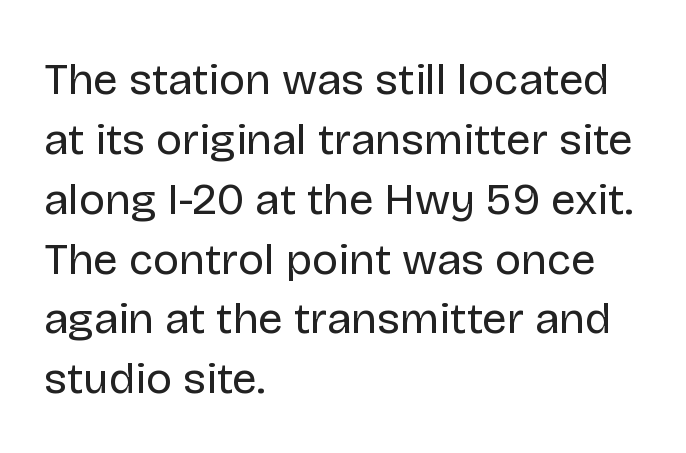
{"serif": "no", "italic": "no", "bold": "no", "weight": "regular", "width": "normal", "stroke_contrast": "low", "x_height": "large", "monospaced": "no", "underline": "no", "align": "left", "line_spacing": "normal", "line_spacing_ratio": 1.36, "letter_spacing": "normal", "letter_spacing_em": 0.0, "glyph_px": 44}
